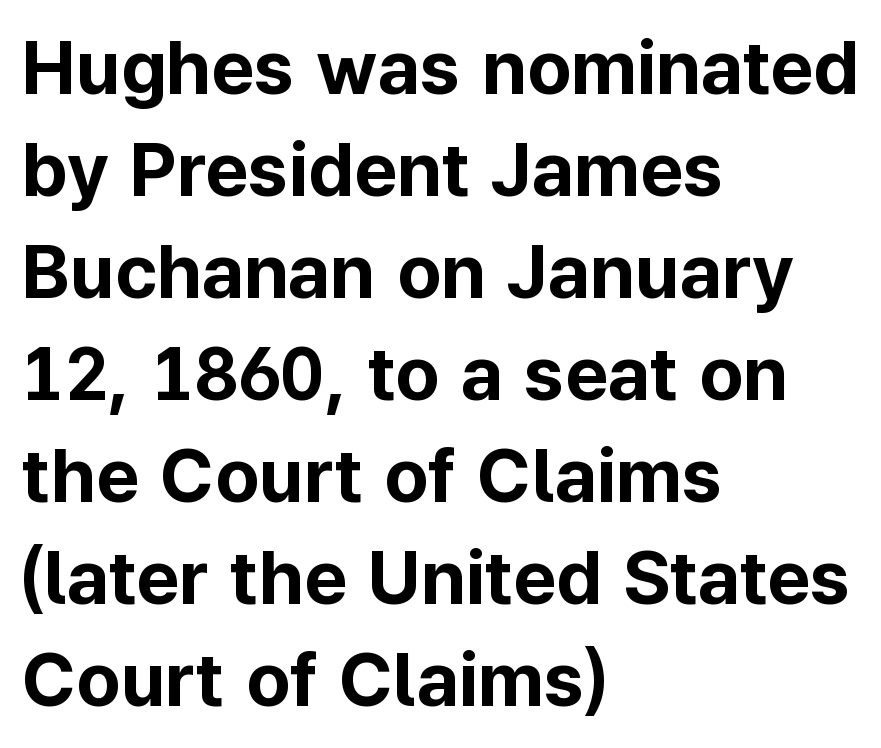
Standard letterfit; no display-style spreading of the glyphs. The space directly below the letters is spotless. A normal amount of white space separates one row of letters from the next. Proportional: the letters do not fall into vertical columns. The glyphs in this specimen are sans serif.
